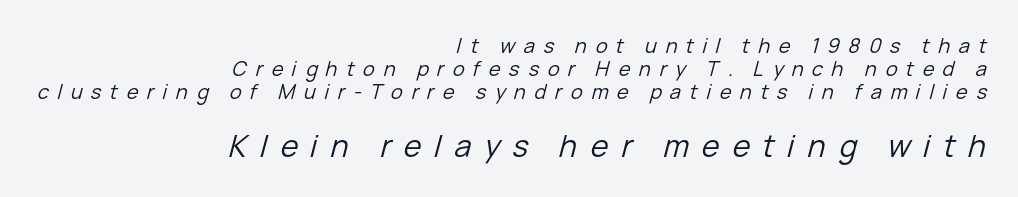
The image shows 30 px regular-weight type, italic (leaning right); set right-aligned, line spacing 1.16x, unusually wide letter spacing (+0.43 em), not underlined; the second (bottom) block is 1.5x larger; low stroke contrast and a medium x-height.
